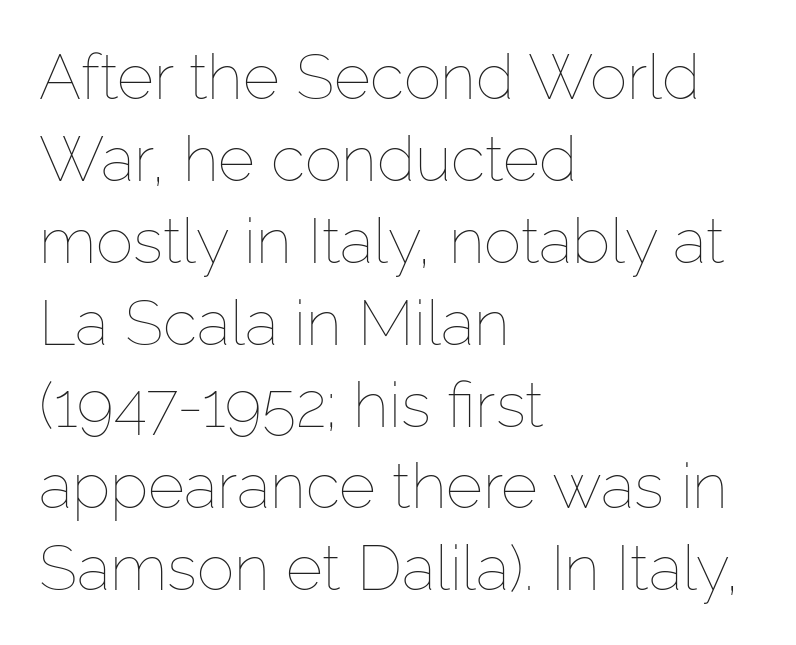
The image shows 63 px thin type, upright; set left-aligned, normal line spacing (1.3x), normal letter spacing, not underlined; low stroke contrast and a medium x-height.
